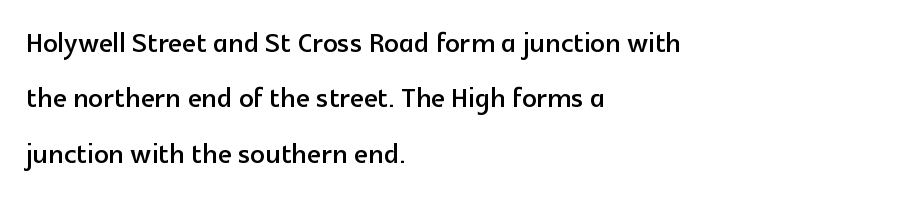
{"serif": "no", "italic": "no", "width": "normal", "x_height": "medium", "monospaced": "no", "underline": "no", "align": "left", "line_spacing": "normal", "line_spacing_ratio": 1.54, "letter_spacing": "normal", "letter_spacing_em": 0.0, "glyph_px": 36}
